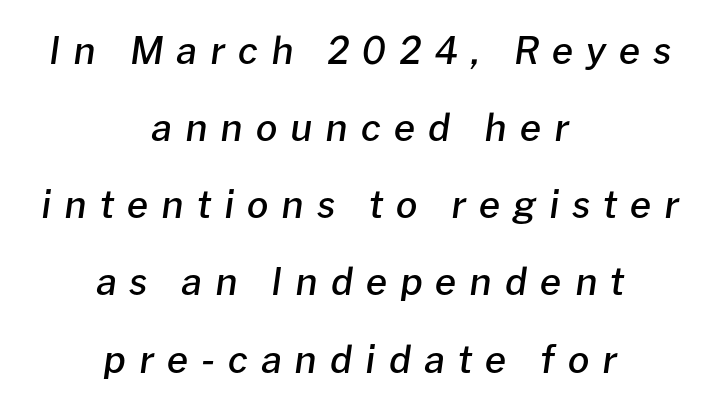
When letters slant like this, we call the style italic. Alignment: centered. Lines of text with bare space underneath. You could not count columns in this text — the font is proportionally spaced. The block of text is sparse from top to bottom, with ample space between rows.
